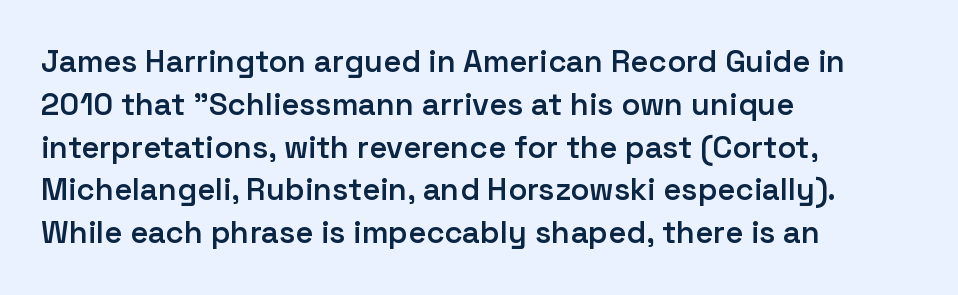
Q: Is the text bold? A: Semi-bold.
Q: Is the text italic (slanted)? A: No, it is upright.
Q: Is the typeface a serif or a sans-serif typeface? A: Sans-serif.
Q: Is the text underlined? A: No.
Q: How is the paragraph aligned? A: Left-aligned.
Q: Is the spacing between letters normal or unusually wide? A: Normal.
Q: Is the spacing between lines tight, normal or loose? A: Normal.
Q: Width (condensed, normal, or wide)? A: Normal.
Q: Stroke contrast? A: Low.
Q: x-height? A: Medium.
Q: Monospaced? A: No.
